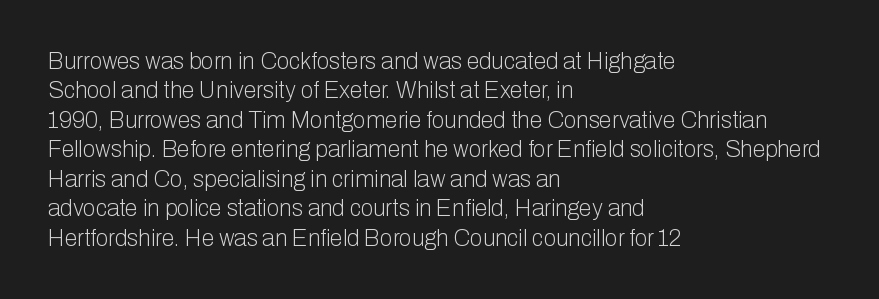
{"italic": "no", "bold": "no", "underline": "no", "align": "left", "line_spacing": "normal", "line_spacing_ratio": 1.28, "letter_spacing": "normal", "letter_spacing_em": 0.0, "glyph_px": 23}
